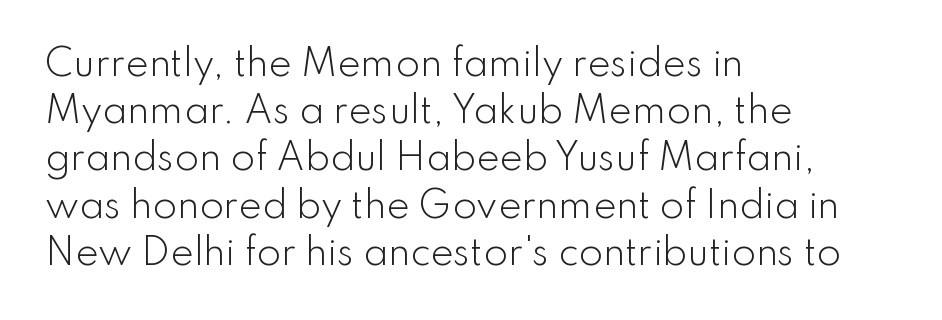
{"serif": "no", "italic": "no", "bold": "no", "weight": "light", "width": "normal", "stroke_contrast": "low", "x_height": "small", "monospaced": "no", "underline": "no", "align": "left", "line_spacing": "normal", "line_spacing_ratio": 1.35, "letter_spacing": "normal", "letter_spacing_em": 0.0, "glyph_px": 35}
